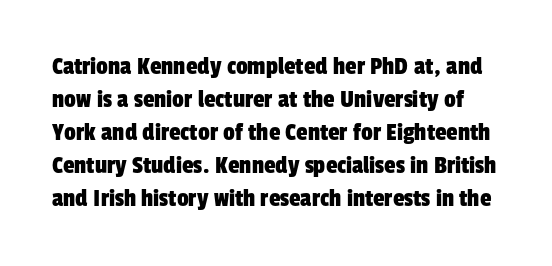
Q: Is the text underlined? A: No.
Q: Is the spacing between letters normal or unusually wide? A: Normal.
Q: Is the spacing between lines tight, normal or loose? A: Normal.
